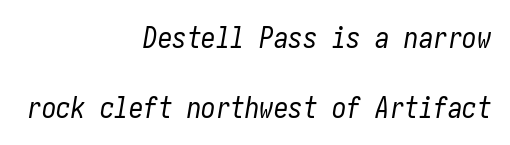
{"italic": "yes", "lean": "right", "slant_degrees": 10, "bold": "no", "weight": "regular", "width": "condensed", "stroke_contrast": "low", "x_height": "medium", "underline": "no", "align": "right", "line_spacing": "loose", "line_spacing_ratio": 2.41, "letter_spacing": "normal", "letter_spacing_em": 0.0, "glyph_px": 29}
